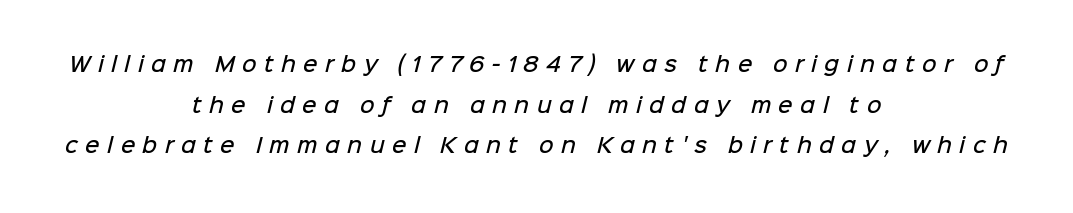
Q: Is the text bold? A: Semi-bold.
Q: Is the text underlined? A: No.
Q: How is the paragraph aligned? A: Centered.
Q: Is the spacing between letters normal or unusually wide? A: Unusually wide.
Q: Is the spacing between lines tight, normal or loose? A: Loose.
